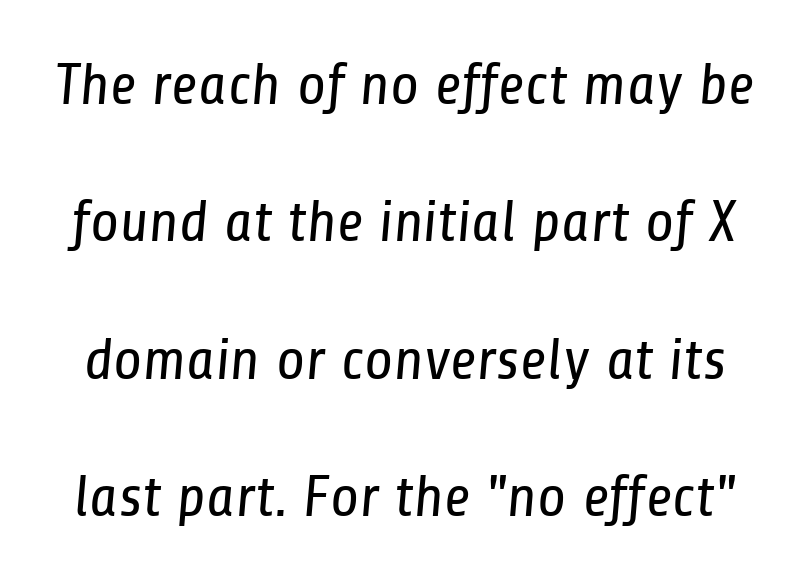
The image shows 59 px regular-weight, condensed sans-serif type; set loose line spacing (2.33x), normal letter spacing, not underlined; low stroke contrast and a medium x-height.
